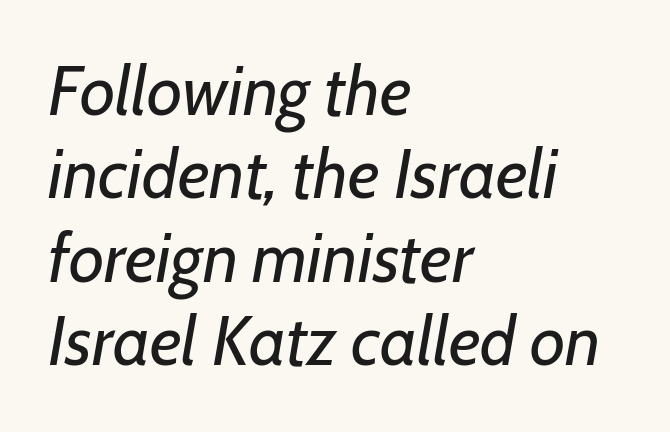
Descenders are the only things crossing below the line. The gaps between neighbouring characters are ordinary and unremarkable. The rendering uses natural spacing where letterforms have individual widths. Italic? Definitely — the glyphs are oblique.
